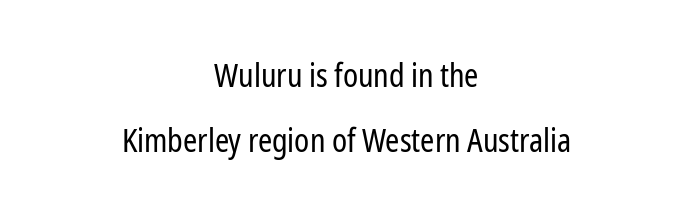
Q: Is the text bold? A: No.
Q: Is the text italic (slanted)? A: No, it is upright.
Q: Is the typeface a serif or a sans-serif typeface? A: Sans-serif.
Q: Is the text underlined? A: No.
Q: How is the paragraph aligned? A: Centered.
Q: Is the spacing between letters normal or unusually wide? A: Normal.
Q: Is the spacing between lines tight, normal or loose? A: Loose.
Q: Width (condensed, normal, or wide)? A: Condensed.
Q: Stroke contrast? A: Low.
Q: x-height? A: Medium.
Q: Monospaced? A: No.
